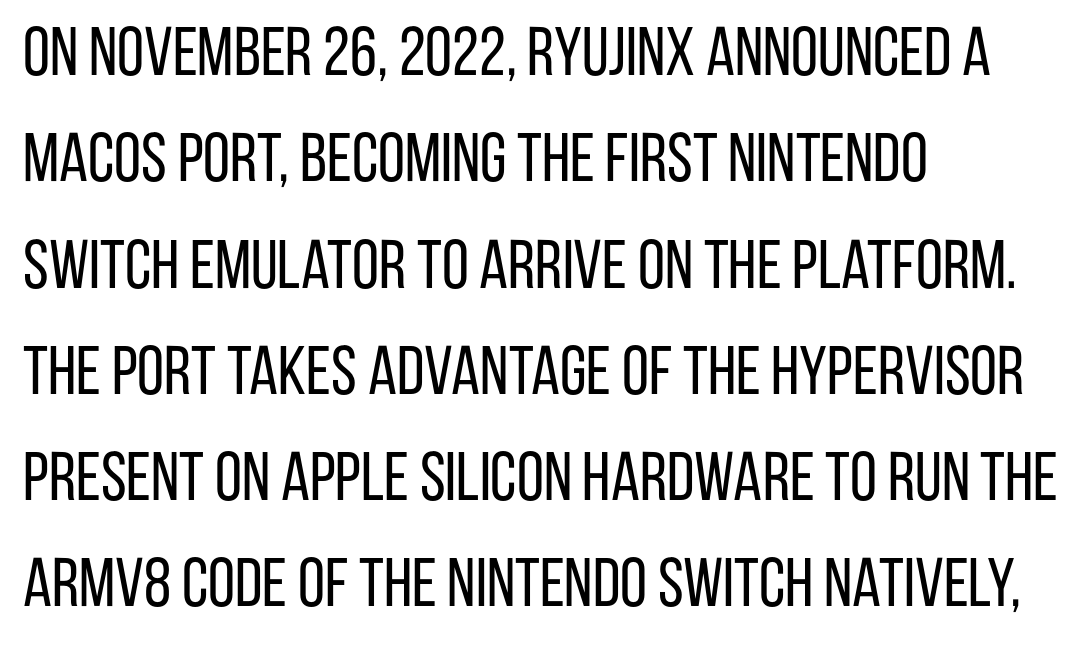
Rendered with straight, roman letterforms. Each line starts at the same left margin while the right side varies. The passage shown is typeset with a sans-serif family. The cut favours lightness, reaching ordinary text weight at its darkest. Standard letterfit; no display-style spreading of the glyphs. Leading matches the norm, producing a regular column.
